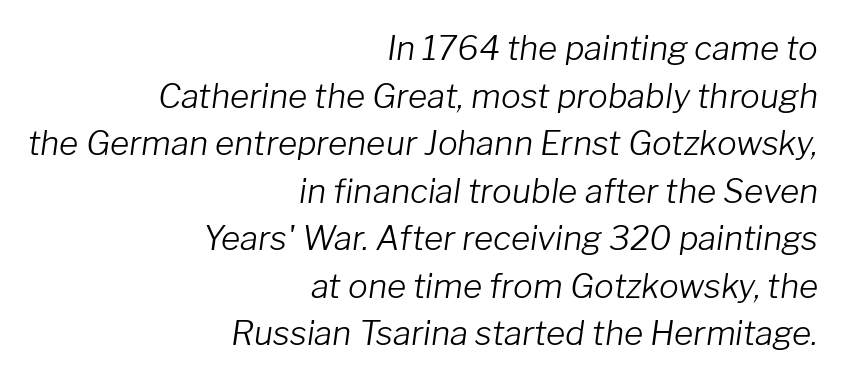
Between one letter and the next there's only the usual sliver of space. You could not count columns in this text — the font is proportionally spaced. What's the leading like? Ordinary, nothing unusual. Letters have the restrained weight of plain body copy at most. Words float on clear page, feet unadorned.
